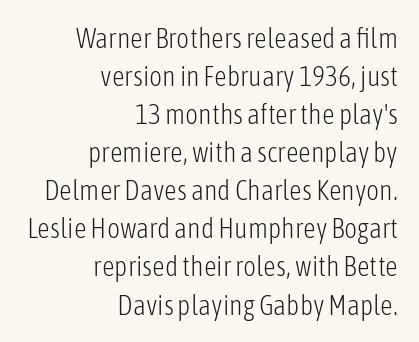
{"serif": "no", "italic": "no", "bold": "no", "weight": "light", "width": "condensed", "stroke_contrast": "low", "x_height": "medium", "monospaced": "no", "underline": "no", "align": "right", "line_spacing": "normal", "line_spacing_ratio": 1.36, "letter_spacing": "normal", "letter_spacing_em": 0.0, "glyph_px": 28}
